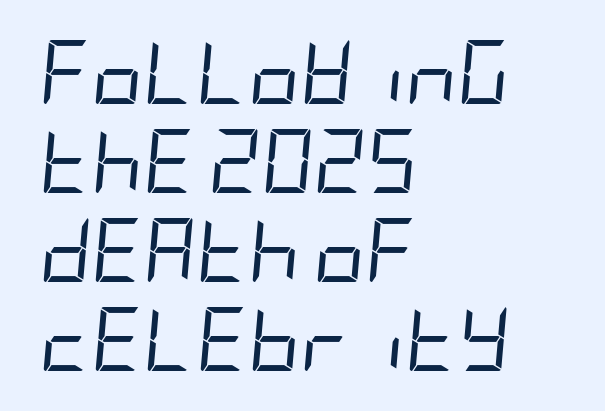
Every character sits at an angle, as italics do. Leftover space on each line is placed entirely after the last word. A normal amount of white space separates one row of letters from the next. Stem width sits at or under what a default text font uses.
